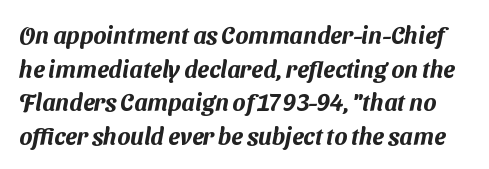
The image shows 24 px text type; set normal line spacing (1.4x), normal letter spacing, not underlined.
